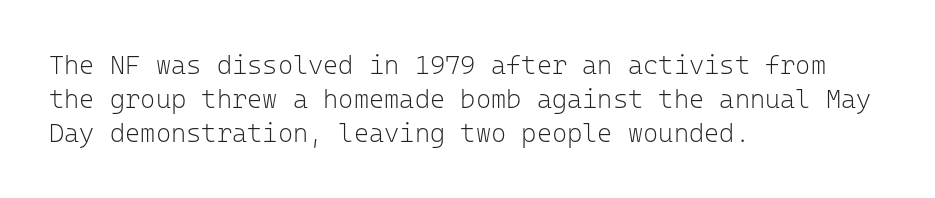
Descenders are the only things crossing below the line. Vertical strokes here are truly vertical. Compared with typical paragraphs, the rows here are spaced about the same. The setting favours the left margin, as ordinary paragraphs usually do.
